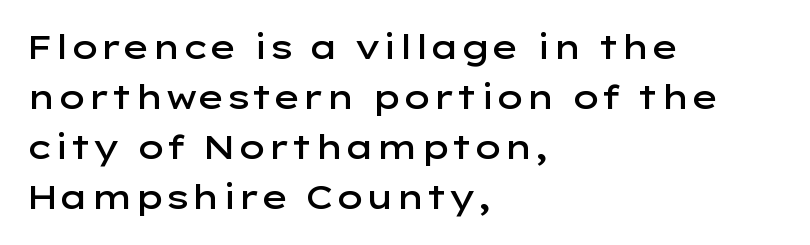
Q: Is the text bold? A: Semi-bold.
Q: Is the text italic (slanted)? A: No, it is upright.
Q: Is the typeface a serif or a sans-serif typeface? A: Sans-serif.
Q: Is the text underlined? A: No.
Q: How is the paragraph aligned? A: Left-aligned.
Q: Is the spacing between letters normal or unusually wide? A: Normal.
Q: Is the spacing between lines tight, normal or loose? A: Normal.
Q: Width (condensed, normal, or wide)? A: Wide.
Q: Stroke contrast? A: Low.
Q: x-height? A: Medium.
Q: Monospaced? A: No.
